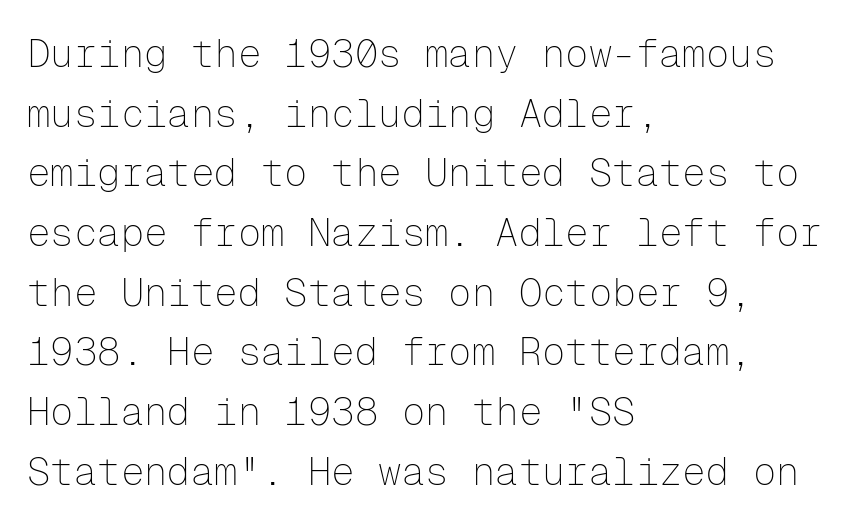
Q: Is the text bold? A: No.
Q: Is the text italic (slanted)? A: No, it is upright.
Q: Is the typeface a serif or a sans-serif typeface? A: Sans-serif.
Q: Is the text underlined? A: No.
Q: How is the paragraph aligned? A: Left-aligned.
Q: Is the spacing between letters normal or unusually wide? A: Normal.
Q: Is the spacing between lines tight, normal or loose? A: Normal.
Q: Width (condensed, normal, or wide)? A: Normal.
Q: Stroke contrast? A: Low.
Q: x-height? A: Medium.
Q: Monospaced? A: Yes.
